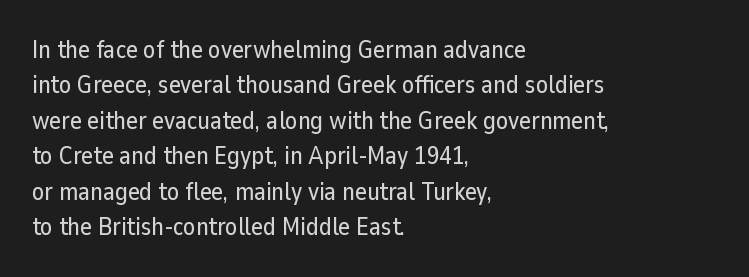
The line texture is even and compact thanks to regular tracking. Glance below the letters and you will spot only blank space. It's the straight-up-and-down kind of type. Each line starts at the same left margin while the right side varies. Reading down the column, the eye jumps a familiar distance to each next line.
